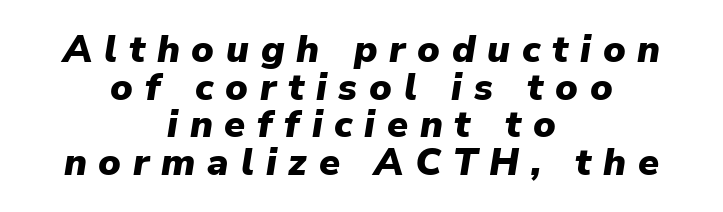
The image shows 38 px heavy type, italic (leaning right); set centered, tight line spacing (0.99x), unusually wide letter spacing (+0.31 em), not underlined; low stroke contrast and a medium x-height.
